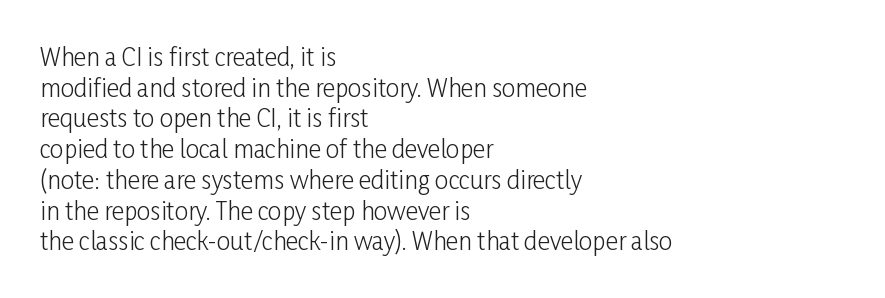
Is the type heavy? It reads as light-to-regular instead. Leftover space on each line is placed entirely after the last word. Characters follow at the spacing the type designer built in. The passage shown stacks its lines at a standard gap.
